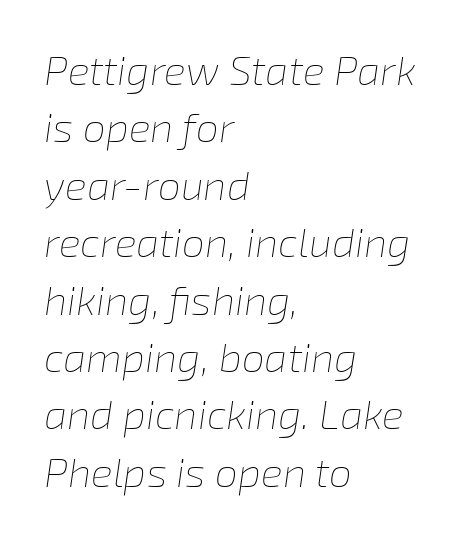
The image shows 41 px thin type, italic (leaning right); set left-aligned, normal line spacing (1.4x), normal letter spacing, not underlined; low stroke contrast and a medium x-height.
